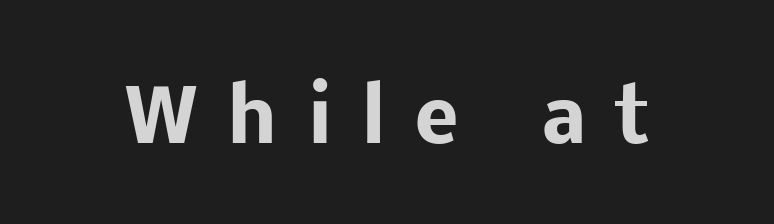
Only glyphs here, with clear space below each row. This sample uses expanded letter spacing, leaving extra air between glyphs. The lettering holds an erect, upright posture throughout. The font is running at its bold setting.
